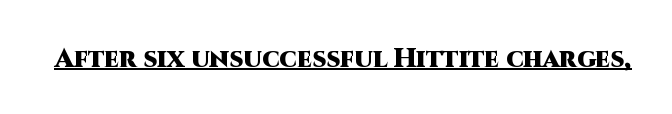
The image shows 26 px bold type, upright; set normal letter spacing, underlined.
